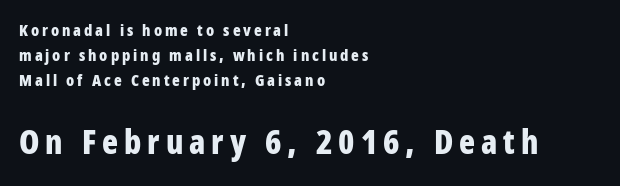
The image shows 33 px bold, condensed sans-serif type, upright; set left-aligned, normal line spacing (1.56x), not underlined; the second (bottom) block is 2.06x larger; low stroke contrast and a large x-height.
